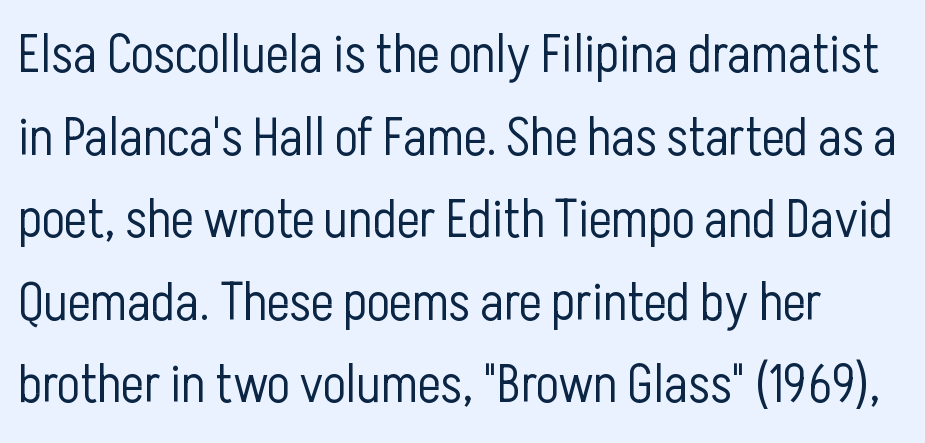
The image shows 54 px light, condensed sans-serif type, upright; set normal line spacing (1.53x), normal letter spacing, not underlined; low stroke contrast and a medium x-height.
